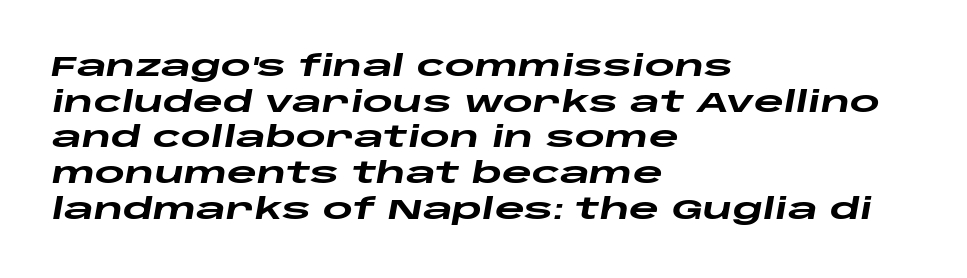
The image shows 29 px heavy, wide type, italic (leaning right); set left-aligned, line spacing 1.23x, normal letter spacing, not underlined; low stroke contrast and a large x-height.
